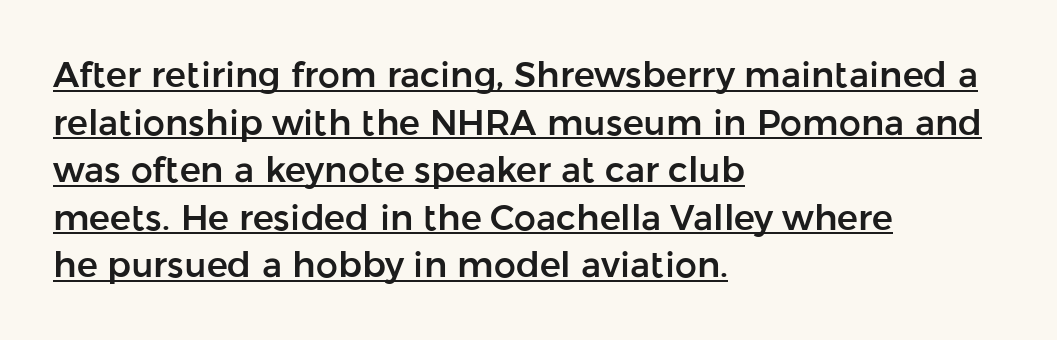
The image shows 35 px sans-serif type, upright; set left-aligned, normal line spacing (1.36x), normal letter spacing, underlined; low stroke contrast and a medium x-height.
